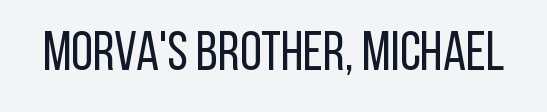
{"serif": "no", "italic": "no", "bold": "no", "weight": "regular", "width": "condensed", "stroke_contrast": "low", "x_height": "large", "monospaced": "no", "underline": "no", "letter_spacing": "normal", "letter_spacing_em": 0.0, "glyph_px": 55}
